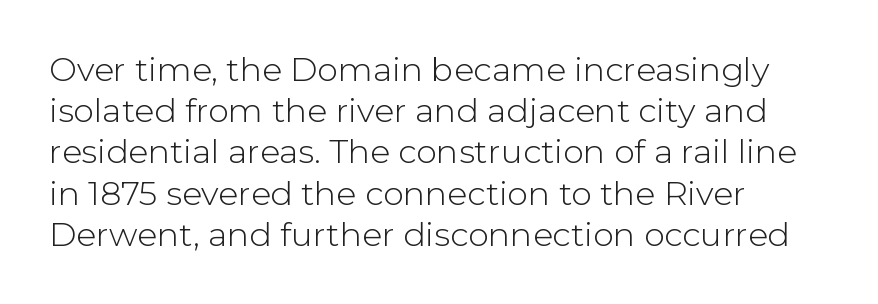
{"serif": "no", "italic": "no", "bold": "no", "weight": "light", "width": "normal", "stroke_contrast": "low", "x_height": "medium", "monospaced": "no", "underline": "no", "align": "left", "line_spacing": "normal", "line_spacing_ratio": 1.25, "letter_spacing": "normal", "letter_spacing_em": 0.0, "glyph_px": 33}
